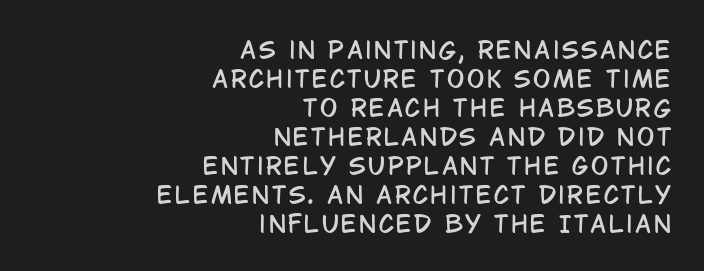
The image shows 23 px text type, upright; set right-aligned, normal line spacing (1.26x), not underlined.
